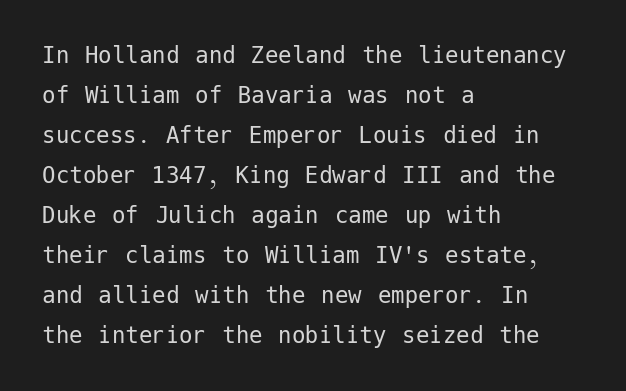
Italic: no, the glyphs are upright roman. Observe the ordinary spacing: letters are neighbours, not strangers. Line spacing here is normal. The zone under the glyphs is completely vacant. These lines stack with their left ends in a neat column.
